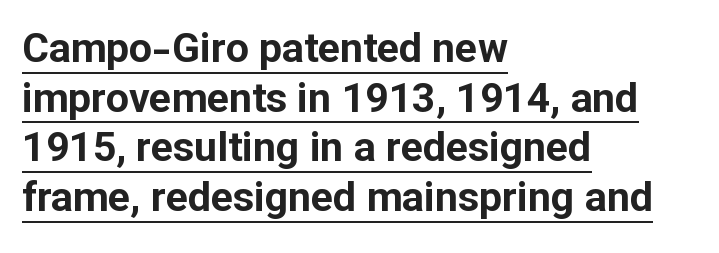
Q: Is the text bold? A: Yes.
Q: Is the text italic (slanted)? A: No, it is upright.
Q: Is the typeface a serif or a sans-serif typeface? A: Sans-serif.
Q: Is the text underlined? A: Yes.
Q: How is the paragraph aligned? A: Left-aligned.
Q: Is the spacing between letters normal or unusually wide? A: Normal.
Q: Width (condensed, normal, or wide)? A: Normal.
Q: Stroke contrast? A: Low.
Q: x-height? A: Medium.
Q: Monospaced? A: No.
